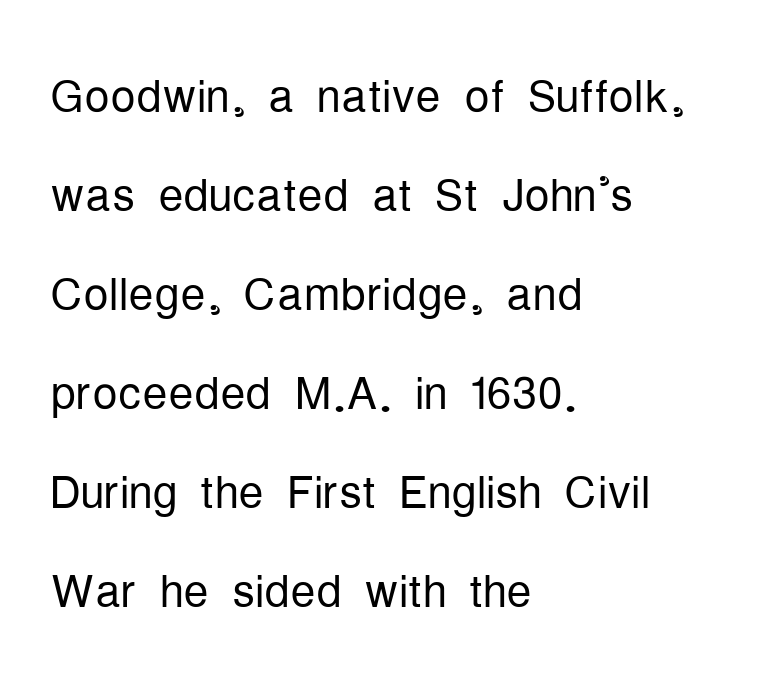
A clean baseline with only descenders dipping below it. Think standard paragraph weight, or any step lighter than that. What's the leading like? Ordinary, nothing unusual. The typeface chosen for these lines omits serifs. Quick note: not italic, upright. The letters advance in unequal steps, a hallmark of proportional type.
